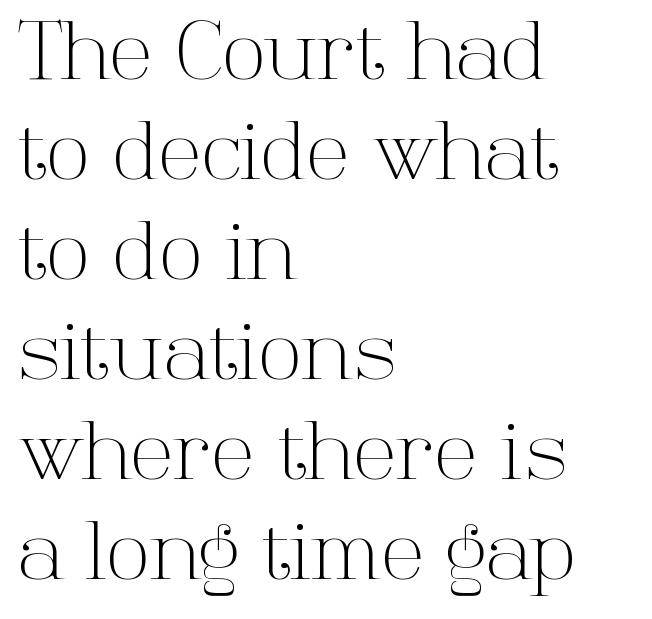
The image shows 80 px light serif type, upright; set left-aligned, normal line spacing (1.25x), normal letter spacing, not underlined; high stroke contrast and a medium x-height.
